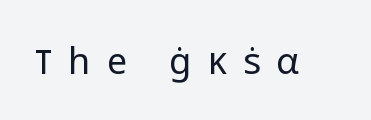
{"serif": "no", "italic": "no", "bold": "no", "weight": "regular", "width": "normal", "stroke_contrast": "low", "x_height": "medium", "monospaced": "no", "underline": "no", "letter_spacing": "wide", "letter_spacing_em": 0.46, "glyph_px": 36}
